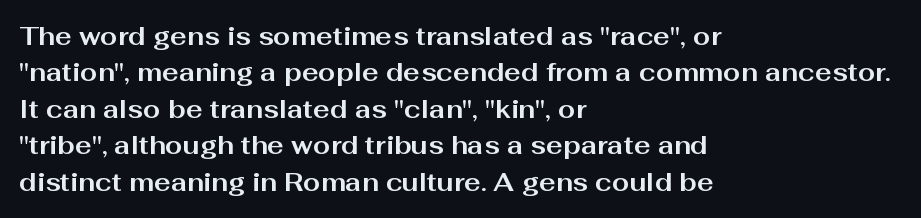
{"italic": "no", "bold": "yes", "underline": "no", "align": "left", "line_spacing": "normal", "line_spacing_ratio": 1.46, "letter_spacing": "normal", "letter_spacing_em": 0.0, "glyph_px": 25}
